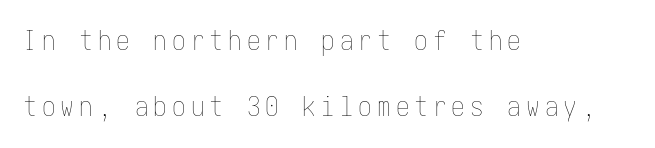
The image shows 27 px text type, upright; set left-aligned, loose line spacing (2.45x), not underlined.
